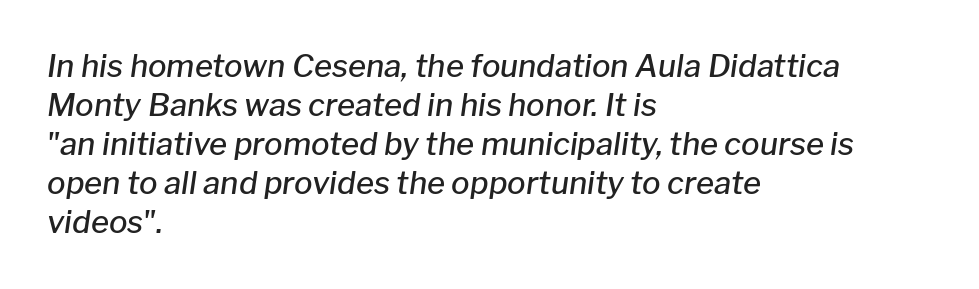
{"italic": "yes", "lean": "right", "slant_degrees": 8, "bold": "semi", "weight": "semibold", "width": "normal", "stroke_contrast": "low", "x_height": "medium", "monospaced": "no", "underline": "no", "align": "left", "line_spacing": "normal", "line_spacing_ratio": 1.26, "letter_spacing": "normal", "letter_spacing_em": 0.0, "glyph_px": 31}
